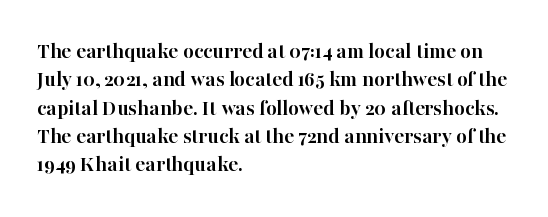
{"italic": "no", "bold": "yes", "underline": "no", "align": "left", "line_spacing_ratio": 1.23, "letter_spacing": "normal", "letter_spacing_em": 0.0, "glyph_px": 23}
